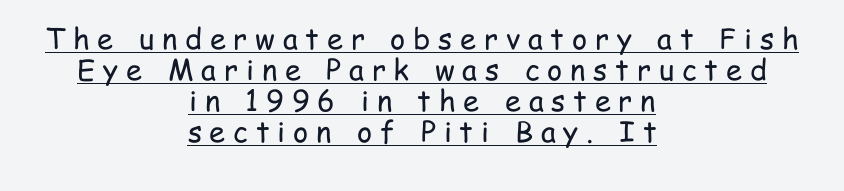
{"serif": "no", "italic": "no", "bold": "no", "weight": "regular", "width": "condensed", "stroke_contrast": "low", "x_height": "medium", "monospaced": "no", "underline": "yes", "align": "center", "line_spacing": "tight", "line_spacing_ratio": 1.07, "letter_spacing": "wide", "letter_spacing_em": 0.27, "glyph_px": 29}
